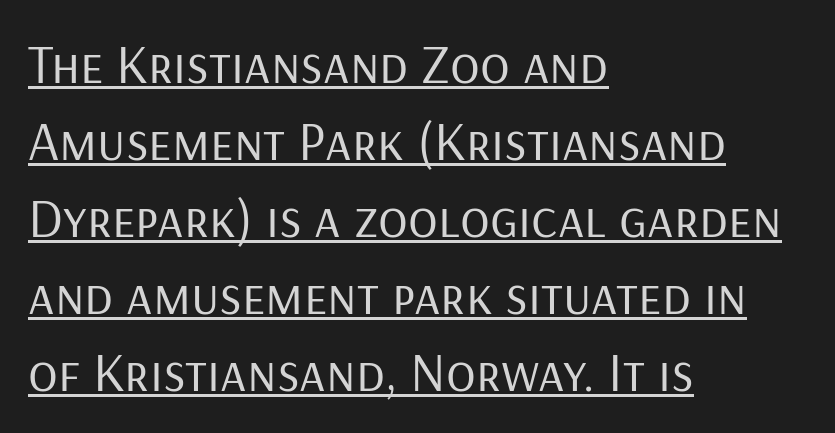
The image shows 55 px regular-weight sans-serif type, upright; set left-aligned, normal line spacing (1.4x), normal letter spacing, underlined; low stroke contrast and a medium x-height.
